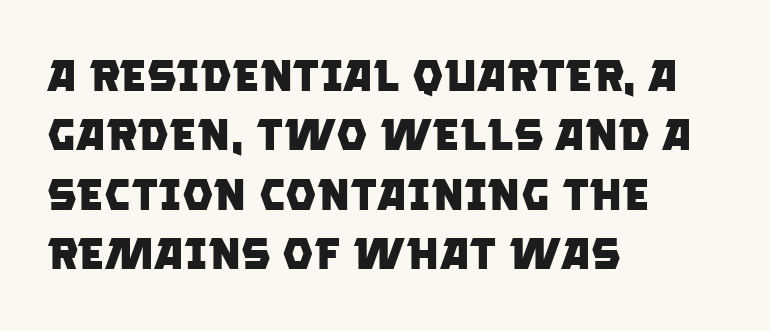
The image shows 44 px heavy sans-serif type; set left-aligned, normal line spacing (1.35x), normal letter spacing, not underlined; low stroke contrast and a large x-height.
